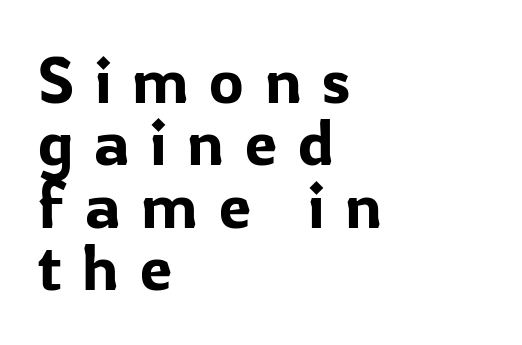
The image shows 65 px sans-serif type, upright; set left-aligned, tight line spacing (0.96x), unusually wide letter spacing (+0.32 em), not underlined; low stroke contrast and a medium x-height.
